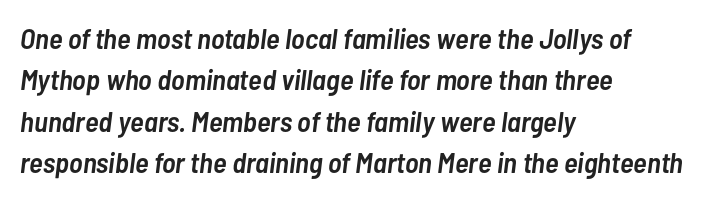
{"italic": "yes", "lean": "right", "slant_degrees": 7, "bold": "semi", "weight": "semibold", "width": "condensed", "stroke_contrast": "low", "x_height": "medium", "monospaced": "no", "underline": "no", "align": "left", "line_spacing": "normal", "line_spacing_ratio": 1.43, "letter_spacing": "normal", "letter_spacing_em": 0.0, "glyph_px": 29}
